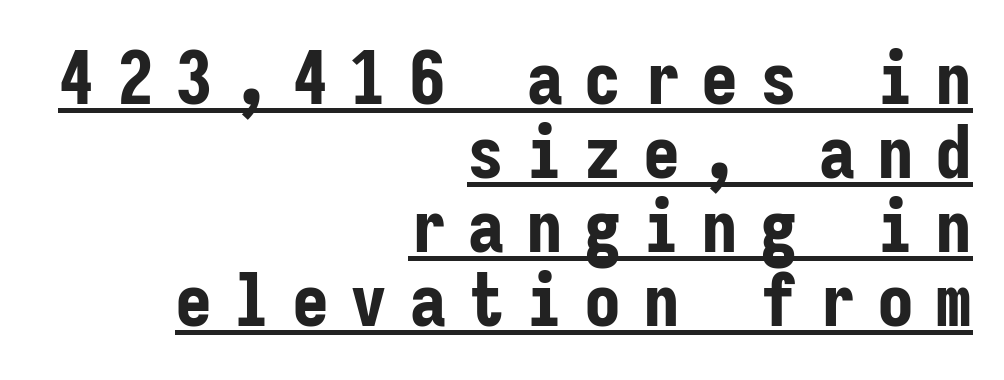
The typesetter has applied underlining to the passage shown. Style check: upright. The typeface chosen for these lines omits serifs. Do the characters align in a grid? Yes, the font is monospaced. Line ends are locked; line starts wander. Does the leading feel generous? Not at all — it's pinched.
